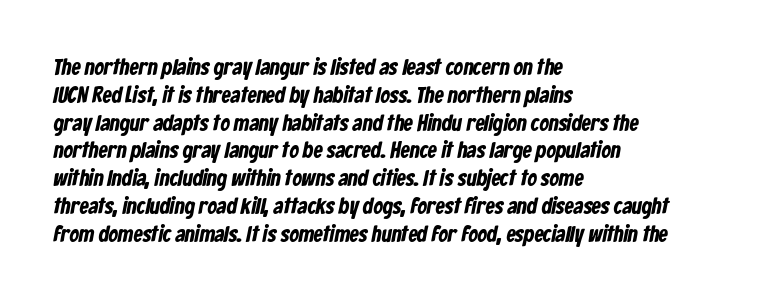
The letters sit at their default tracking, neither squeezed nor spread. Descenders hang freely into open space. These lines are set flush left with a ragged right edge.
